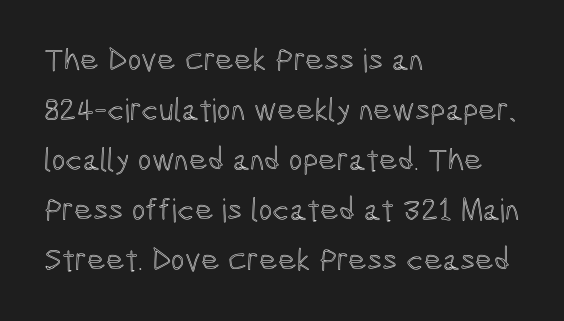
{"italic": "no", "width": "condensed", "x_height": "medium", "monospaced": "no", "underline": "no", "align": "left", "line_spacing": "normal", "line_spacing_ratio": 1.56, "letter_spacing": "normal", "letter_spacing_em": 0.0, "glyph_px": 32}
